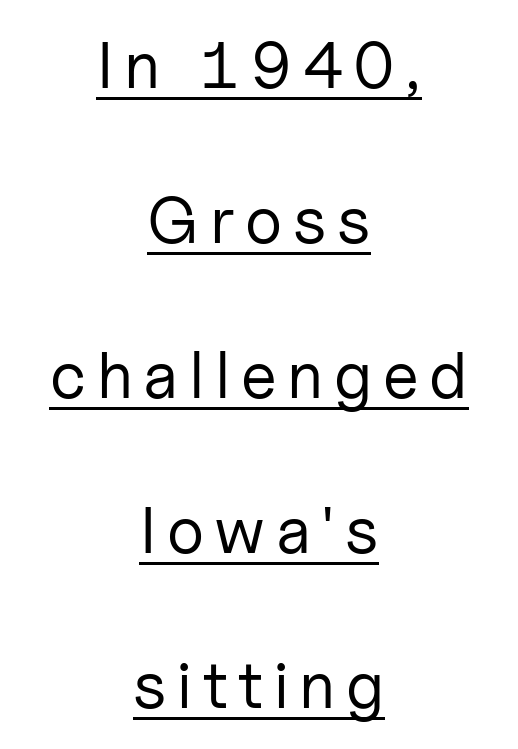
Q: Is the text bold? A: No.
Q: Is the text italic (slanted)? A: No, it is upright.
Q: Is the typeface a serif or a sans-serif typeface? A: Sans-serif.
Q: Is the text underlined? A: Yes.
Q: How is the paragraph aligned? A: Centered.
Q: Is the spacing between lines tight, normal or loose? A: Loose.
Q: Width (condensed, normal, or wide)? A: Normal.
Q: Stroke contrast? A: Low.
Q: x-height? A: Medium.
Q: Monospaced? A: No.
